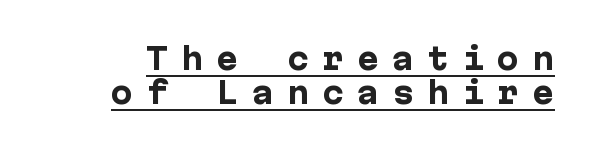
The image shows 29 px heavy sans-serif type, upright; set line spacing 1.18x, unusually wide letter spacing (+0.46 em), underlined; low stroke contrast and a medium x-height.
